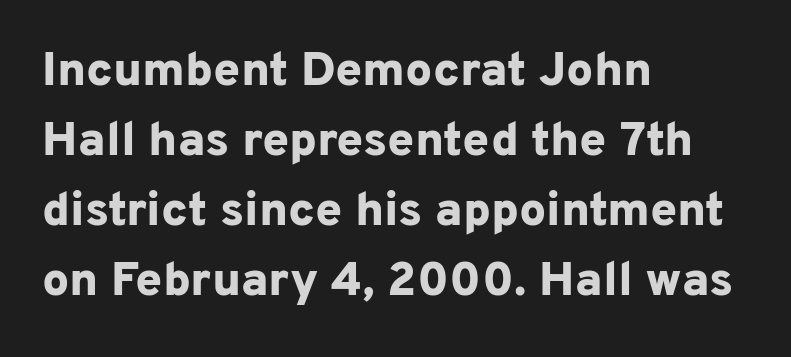
{"serif": "no", "italic": "no", "bold": "yes", "weight": "bold", "width": "normal", "stroke_contrast": "low", "x_height": "medium", "monospaced": "no", "underline": "no", "align": "left", "line_spacing": "normal", "line_spacing_ratio": 1.46, "letter_spacing": "normal", "letter_spacing_em": 0.0, "glyph_px": 48}
